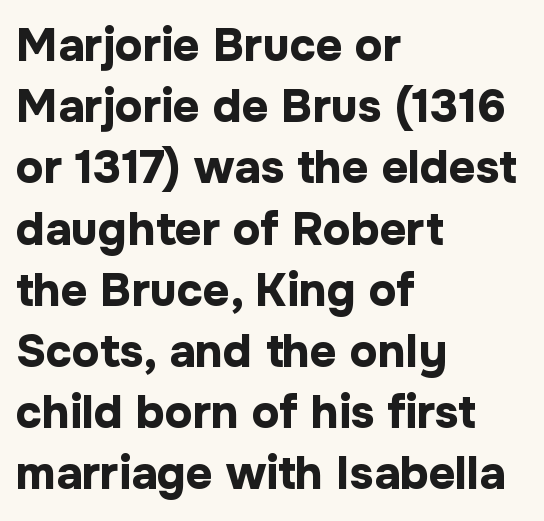
The image shows 46 px bold sans-serif type, upright; set left-aligned, normal line spacing (1.33x), normal letter spacing, not underlined; low stroke contrast and a medium x-height.
